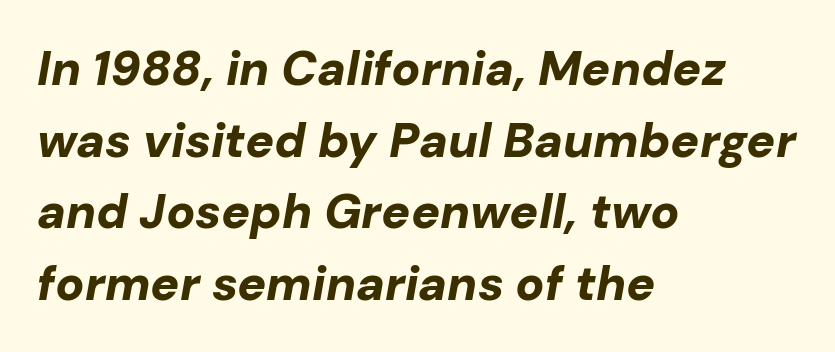
Quick note: italic. Is there much room between lines? A standard amount, neither cramped nor airy. Every row of glyphs begins at an identical x-position on the left. Here the glyphs are tracked normally, forming tight word shapes. Its strokes are broad and dark, the hallmark of bold type.
